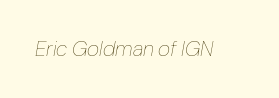
Honestly, the letter spacing is just normal — you wouldn't notice it. The specimen reads as italic at a glance. On a weight scale, this lands at 450 or below. The zone under the glyphs is completely vacant.
